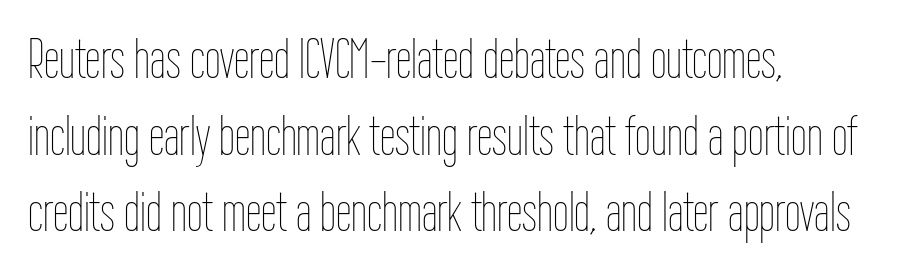
Q: Is the text bold? A: No.
Q: Is the text italic (slanted)? A: No, it is upright.
Q: Is the text underlined? A: No.
Q: How is the paragraph aligned? A: Left-aligned.
Q: Is the spacing between letters normal or unusually wide? A: Normal.
Q: Is the spacing between lines tight, normal or loose? A: Normal.
Q: Width (condensed, normal, or wide)? A: Condensed.
Q: Stroke contrast? A: Low.
Q: x-height? A: Medium.
Q: Monospaced? A: No.
